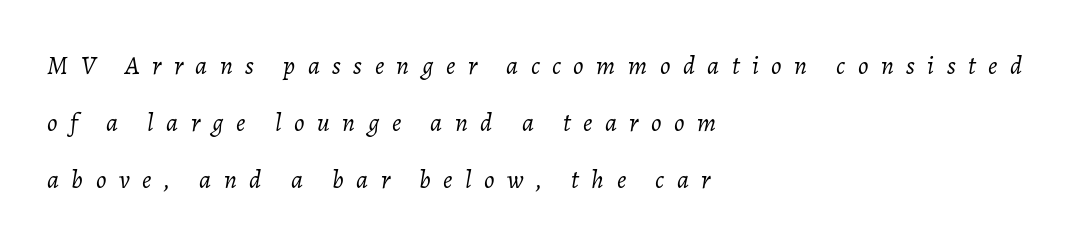
The image shows 26 px text type, italic (leaning right); set left-aligned, loose line spacing (2.2x), unusually wide letter spacing (+0.48 em), not underlined.
